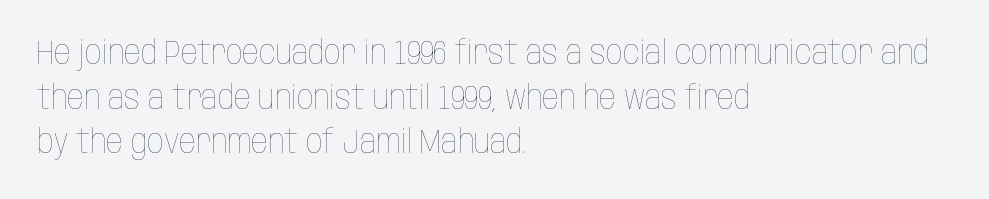
{"italic": "no", "bold": "no", "weight": "thin", "width": "condensed", "stroke_contrast": "low", "x_height": "large", "monospaced": "no", "underline": "no", "align": "left", "line_spacing": "normal", "line_spacing_ratio": 1.35, "letter_spacing": "normal", "letter_spacing_em": 0.0, "glyph_px": 33}
